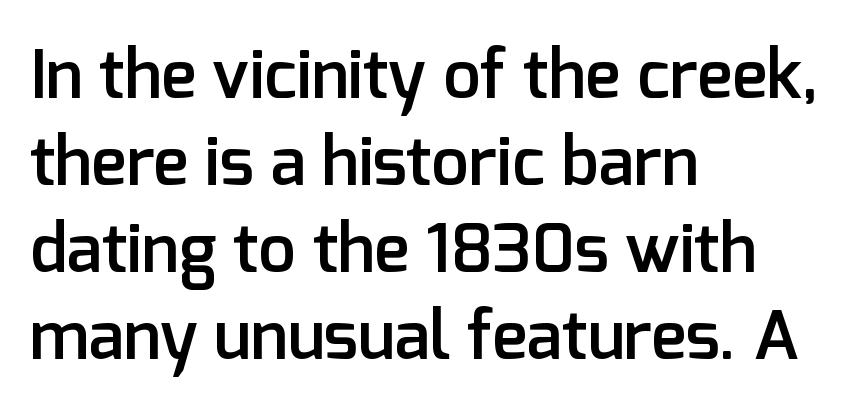
{"serif": "no", "italic": "no", "bold": "semi", "weight": "semibold", "width": "normal", "stroke_contrast": "low", "x_height": "medium", "monospaced": "no", "underline": "no", "align": "left", "line_spacing": "normal", "line_spacing_ratio": 1.3, "letter_spacing": "normal", "letter_spacing_em": 0.0, "glyph_px": 67}
